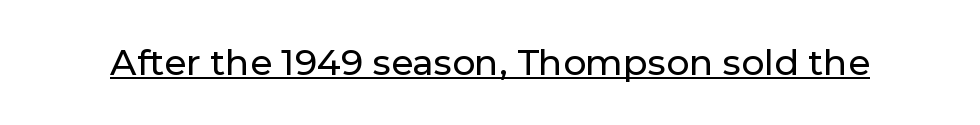
A sans-serif font was chosen for this passage. Ordinary non-slanted type is in use. Glyph-to-glyph distance matches everyday printed text. Compared with undecorated copy, this sample adds a rule below the words.
